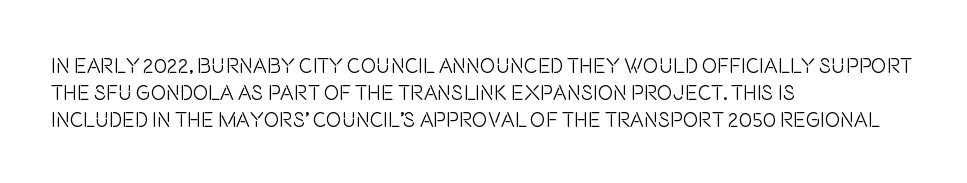
{"italic": "no", "bold": "no", "underline": "no", "align": "left", "line_spacing": "normal", "line_spacing_ratio": 1.29, "letter_spacing": "normal", "letter_spacing_em": 0.0, "glyph_px": 21}
